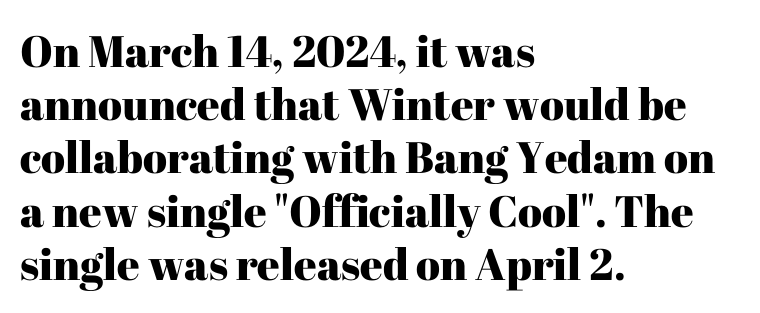
Q: Is the text italic (slanted)? A: No, it is upright.
Q: Is the typeface a serif or a sans-serif typeface? A: Serif.
Q: Is the text underlined? A: No.
Q: How is the paragraph aligned? A: Left-aligned.
Q: Is the spacing between letters normal or unusually wide? A: Normal.
Q: Width (condensed, normal, or wide)? A: Normal.
Q: Stroke contrast? A: High.
Q: x-height? A: Medium.
Q: Monospaced? A: No.
